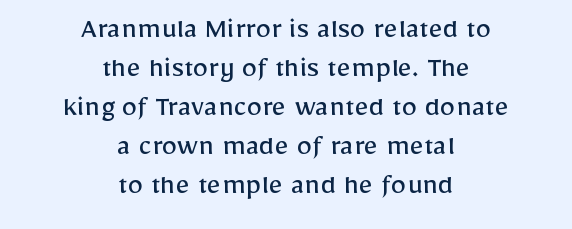
Q: Is the text bold? A: No.
Q: Is the text italic (slanted)? A: No, it is upright.
Q: Is the typeface a serif or a sans-serif typeface? A: Sans-serif.
Q: Is the text underlined? A: No.
Q: How is the paragraph aligned? A: Centered.
Q: Is the spacing between letters normal or unusually wide? A: Normal.
Q: Is the spacing between lines tight, normal or loose? A: Normal.
Q: Width (condensed, normal, or wide)? A: Normal.
Q: Stroke contrast? A: Low.
Q: x-height? A: Medium.
Q: Monospaced? A: No.
